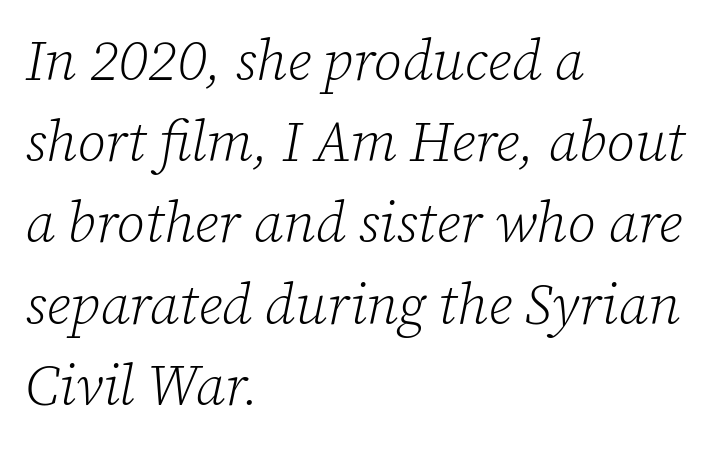
{"serif": "yes", "italic": "yes", "lean": "right", "slant_degrees": 12, "bold": "no", "weight": "light", "width": "normal", "stroke_contrast": "low", "x_height": "medium", "monospaced": "no", "underline": "no", "align": "left", "line_spacing": "normal", "line_spacing_ratio": 1.45, "letter_spacing": "normal", "letter_spacing_em": 0.0, "glyph_px": 56}
